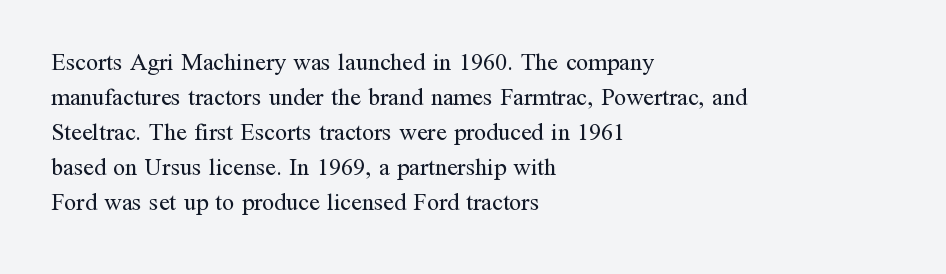
The image shows 24 px text type, upright; set left-aligned, normal line spacing (1.46x), normal letter spacing, not underlined.
